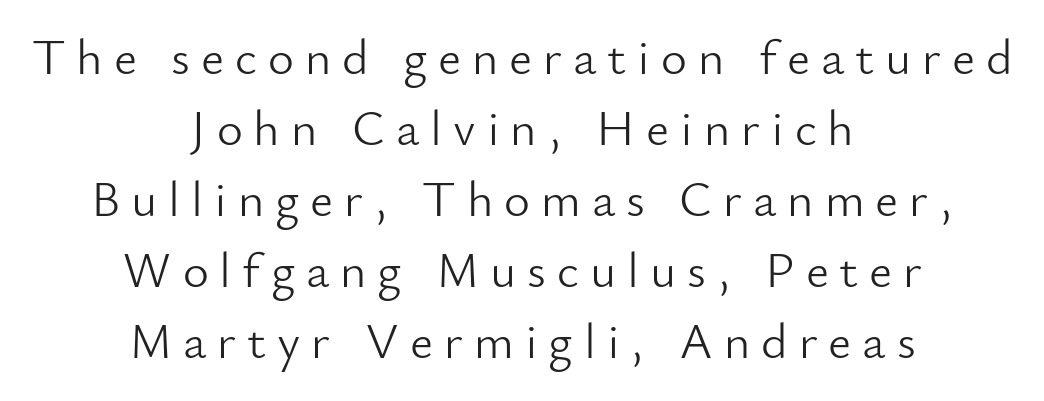
{"serif": "no", "italic": "no", "bold": "no", "weight": "light", "width": "normal", "stroke_contrast": "low", "x_height": "small", "monospaced": "no", "underline": "no", "align": "center", "line_spacing": "normal", "line_spacing_ratio": 1.42, "letter_spacing": "wide", "letter_spacing_em": 0.22, "glyph_px": 50}
